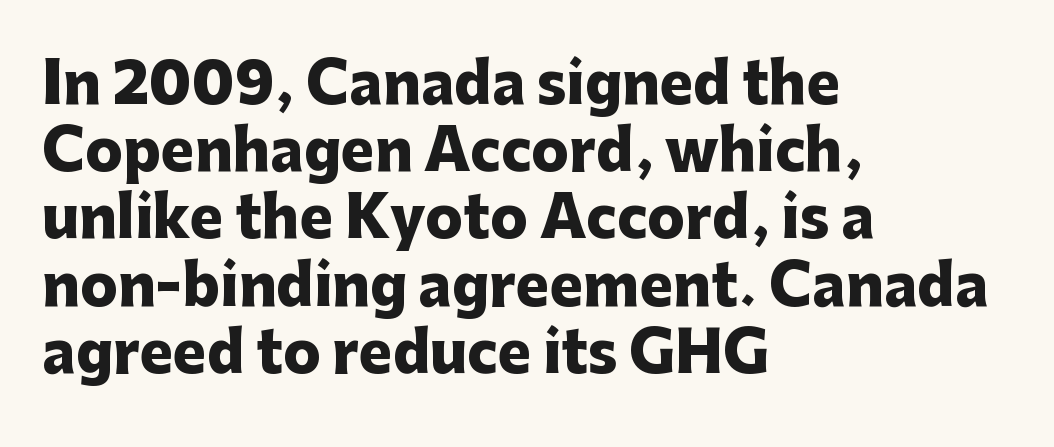
{"serif": "no", "italic": "no", "bold": "yes", "weight": "heavy", "width": "normal", "stroke_contrast": "low", "x_height": "medium", "monospaced": "no", "underline": "no", "align": "left", "line_spacing_ratio": 1.2, "letter_spacing": "normal", "letter_spacing_em": 0.0, "glyph_px": 56}
